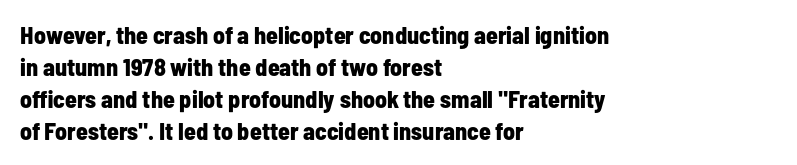
Q: Is the text bold? A: Yes.
Q: Is the text italic (slanted)? A: No, it is upright.
Q: Is the text underlined? A: No.
Q: How is the paragraph aligned? A: Left-aligned.
Q: Is the spacing between letters normal or unusually wide? A: Normal.
Q: Is the spacing between lines tight, normal or loose? A: Normal.
